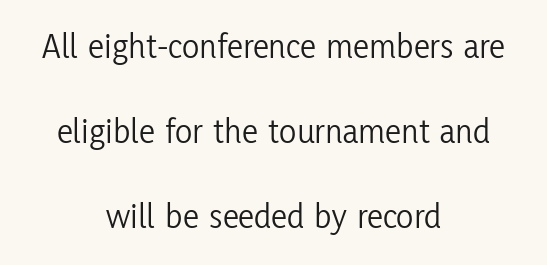
The image shows 36 px light, condensed sans-serif type, upright; set centered, loose line spacing (2.36x), normal letter spacing, not underlined; low stroke contrast and a medium x-height.
